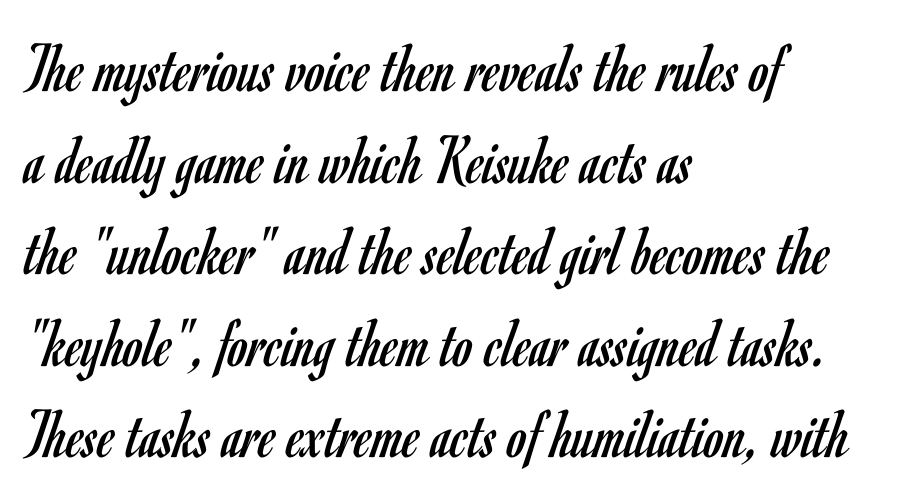
{"serif": "no", "bold": "no", "weight": "regular", "width": "condensed", "stroke_contrast": "low", "x_height": "small", "monospaced": "no", "underline": "no", "align": "left", "line_spacing": "normal", "line_spacing_ratio": 1.29, "letter_spacing": "normal", "letter_spacing_em": 0.0, "glyph_px": 71}
